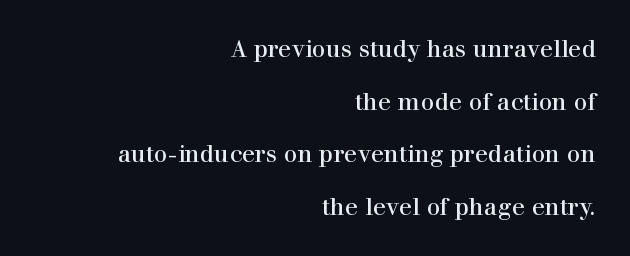
The image shows 24 px text type, upright; set right-aligned, loose line spacing (2.19x), normal letter spacing, not underlined.
